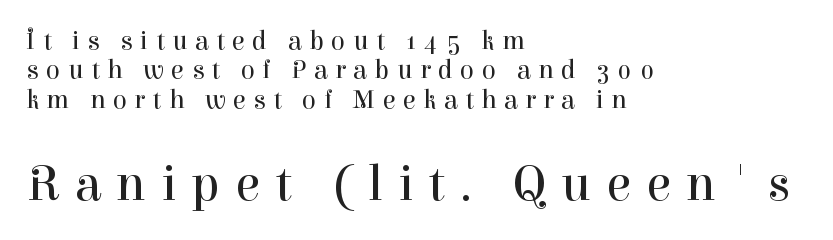
{"serif": "yes", "italic": "no", "bold": "no", "weight": "regular", "width": "normal", "stroke_contrast": "high", "x_height": "medium", "monospaced": "no", "underline": "no", "align": "left", "line_spacing": "tight", "line_spacing_ratio": 1.13, "letter_spacing": "wide", "letter_spacing_em": 0.29, "larger_block": "second", "size_ratio": 1.96, "glyph_px": 51}
